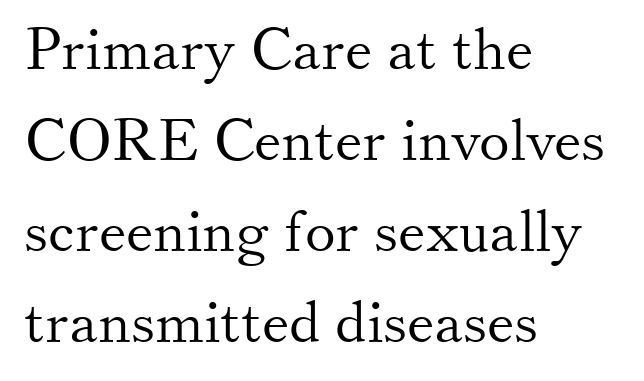
The image shows 58 px light serif type, upright; set left-aligned, normal line spacing (1.57x), normal letter spacing, not underlined; medium stroke contrast and a small x-height.
